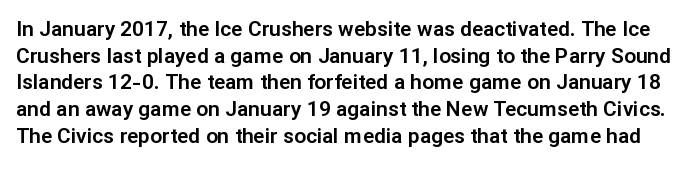
The image shows 21 px text type, upright; set normal line spacing (1.27x), normal letter spacing, not underlined.
